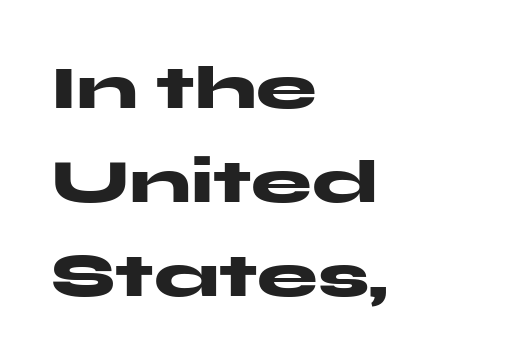
Q: Is the text bold? A: Yes.
Q: Is the text italic (slanted)? A: No, it is upright.
Q: Is the typeface a serif or a sans-serif typeface? A: Sans-serif.
Q: Is the text underlined? A: No.
Q: How is the paragraph aligned? A: Left-aligned.
Q: Is the spacing between letters normal or unusually wide? A: Normal.
Q: Is the spacing between lines tight, normal or loose? A: Normal.
Q: Width (condensed, normal, or wide)? A: Wide.
Q: Stroke contrast? A: Medium.
Q: x-height? A: Medium.
Q: Monospaced? A: No.
